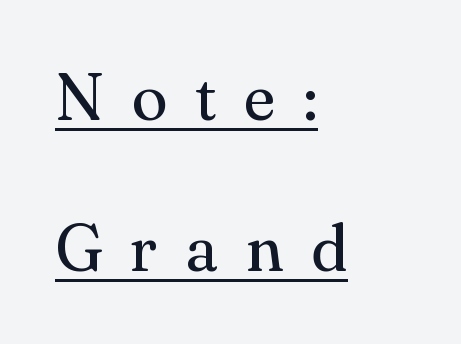
Is there any slant? The stems are plumb. You can see a thin bar hugging the bottom of the glyphs. You could not count columns in this text — the font is proportionally spaced. Caption: face not bold, strokes unweighted. Leftover space on each line is placed entirely after the last word. The font family rendered here belongs to the serif group.
